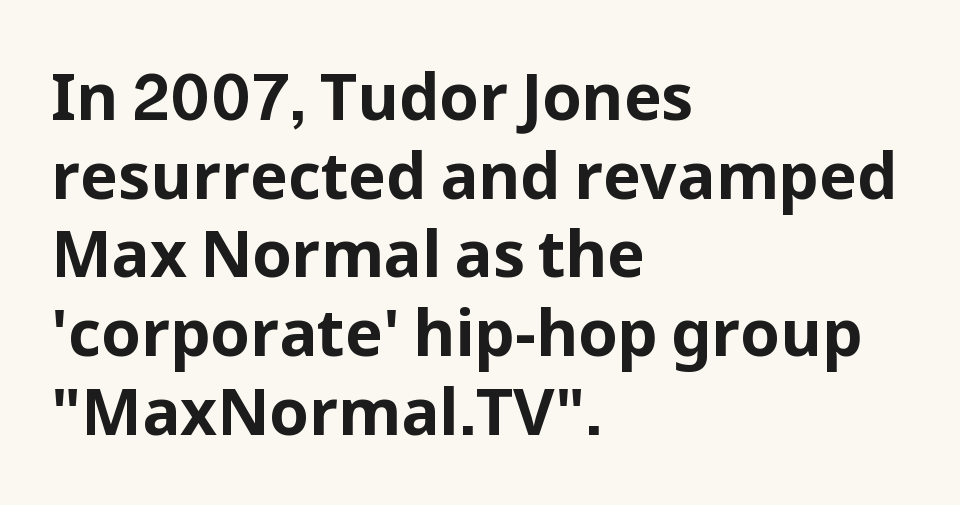
Q: Is the text bold? A: Yes.
Q: Is the text italic (slanted)? A: No, it is upright.
Q: Is the typeface a serif or a sans-serif typeface? A: Sans-serif.
Q: Is the text underlined? A: No.
Q: How is the paragraph aligned? A: Left-aligned.
Q: Is the spacing between letters normal or unusually wide? A: Normal.
Q: Width (condensed, normal, or wide)? A: Normal.
Q: Stroke contrast? A: Low.
Q: x-height? A: Medium.
Q: Monospaced? A: No.
